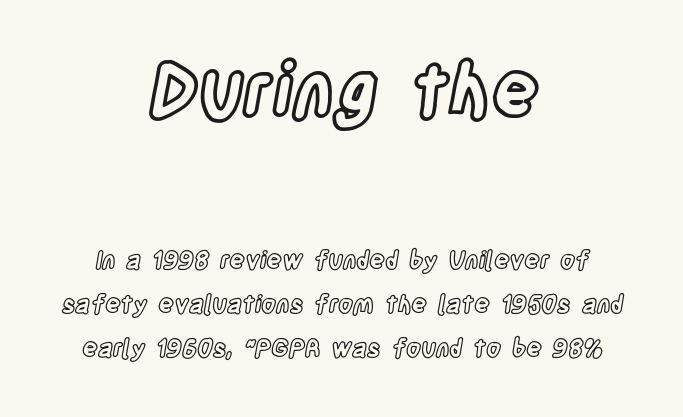
{"width": "condensed", "x_height": "large", "monospaced": "no", "underline": "no", "align": "center", "line_spacing_ratio": 1.84, "letter_spacing": "normal", "letter_spacing_em": 0.0, "larger_block": "first", "size_ratio": 3.04, "glyph_px": 73}
